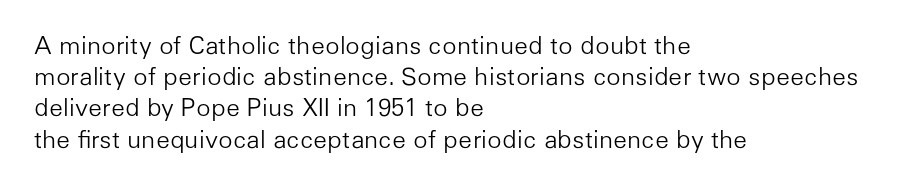
{"italic": "no", "bold": "no", "underline": "no", "align": "left", "line_spacing": "normal", "line_spacing_ratio": 1.3, "letter_spacing": "normal", "letter_spacing_em": 0.0, "glyph_px": 24}
